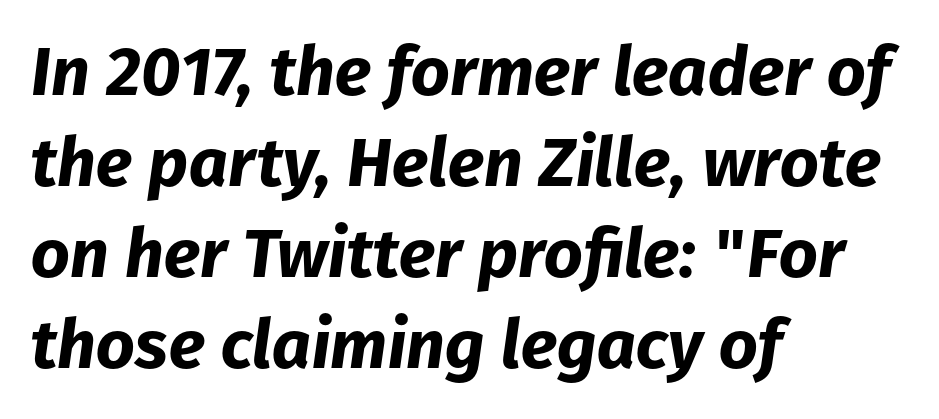
The image shows 68 px bold type, italic (leaning right); set left-aligned, normal line spacing (1.34x), normal letter spacing, not underlined; low stroke contrast and a medium x-height.
